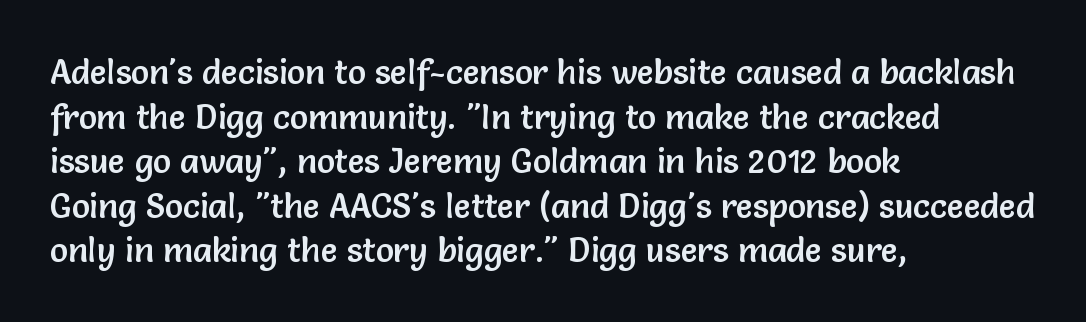
{"serif": "no", "italic": "no", "width": "normal", "stroke_contrast": "low", "x_height": "medium", "monospaced": "no", "underline": "no", "align": "left", "line_spacing": "normal", "line_spacing_ratio": 1.31, "letter_spacing": "normal", "letter_spacing_em": 0.0, "glyph_px": 34}
